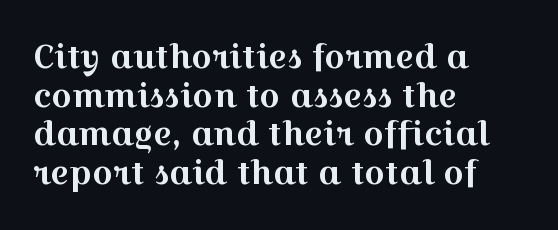
Q: Is the text italic (slanted)? A: No, it is upright.
Q: Is the typeface a serif or a sans-serif typeface? A: Serif.
Q: Is the text underlined? A: No.
Q: How is the paragraph aligned? A: Left-aligned.
Q: Is the spacing between letters normal or unusually wide? A: Normal.
Q: Width (condensed, normal, or wide)? A: Wide.
Q: x-height? A: Medium.
Q: Monospaced? A: No.
